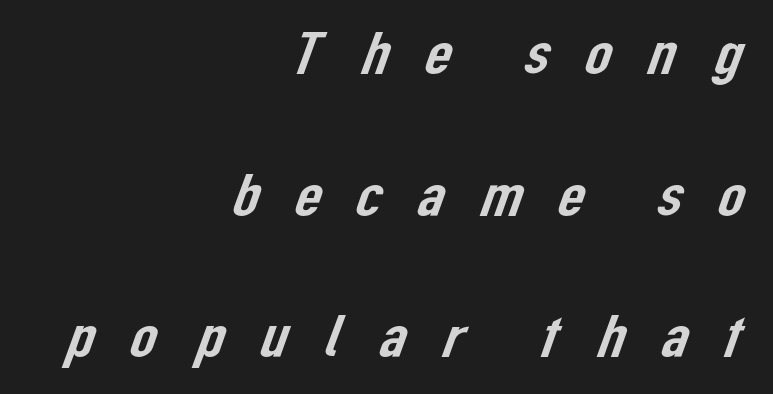
The image shows 60 px sans-serif type; set right-aligned, loose line spacing (2.36x), unusually wide letter spacing (+0.48 em), not underlined; low stroke contrast and a medium x-height.
